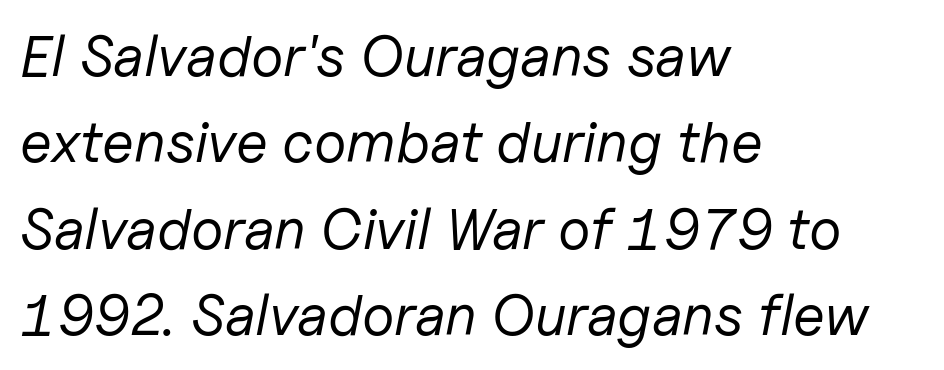
Q: Is the text bold? A: No.
Q: Is the text italic (slanted)? A: Yes, it leans right by about 11 degrees.
Q: Is the text underlined? A: No.
Q: How is the paragraph aligned? A: Left-aligned.
Q: Is the spacing between letters normal or unusually wide? A: Normal.
Q: Is the spacing between lines tight, normal or loose? A: Normal.
Q: Width (condensed, normal, or wide)? A: Normal.
Q: Stroke contrast? A: Low.
Q: x-height? A: Medium.
Q: Monospaced? A: No.
